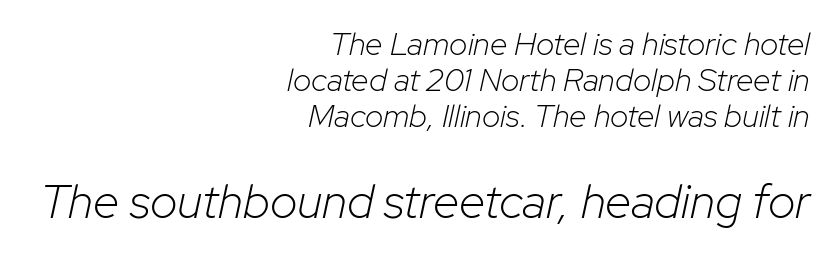
Q: Is the text bold? A: No.
Q: Is the text italic (slanted)? A: Yes, it leans right by about 12 degrees.
Q: Is the text underlined? A: No.
Q: How is the paragraph aligned? A: Right-aligned.
Q: Is the spacing between letters normal or unusually wide? A: Normal.
Q: Is the spacing between lines tight, normal or loose? A: Tight.
Q: Which block of text is set in a larger size, the first (top) or the second (bottom)? A: The second (bottom) one.
Q: Width (condensed, normal, or wide)? A: Normal.
Q: Stroke contrast? A: Low.
Q: x-height? A: Medium.
Q: Monospaced? A: No.
